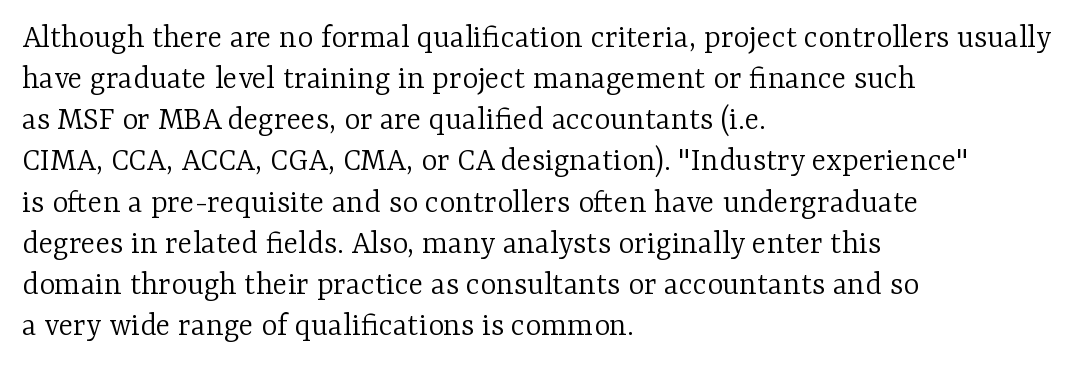
Q: Is the text bold? A: No.
Q: Is the text italic (slanted)? A: No, it is upright.
Q: Is the typeface a serif or a sans-serif typeface? A: Serif.
Q: Is the text underlined? A: No.
Q: How is the paragraph aligned? A: Left-aligned.
Q: Is the spacing between letters normal or unusually wide? A: Normal.
Q: Width (condensed, normal, or wide)? A: Normal.
Q: Stroke contrast? A: Low.
Q: x-height? A: Medium.
Q: Monospaced? A: No.
